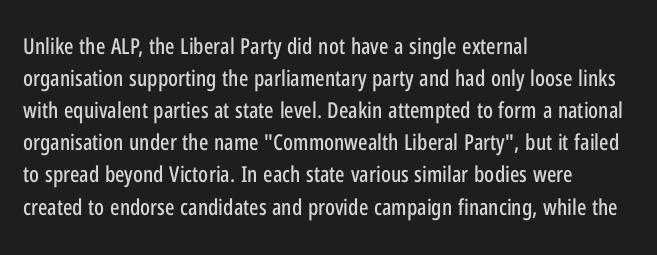
These lines were composed using upright roman letters. If you drew a ruler down the left edge, every line would touch it. In terms of leading, this rendering sits right in the middle. These lines keep a tight, regular rhythm from letter to letter. The glyphs are unaccompanied by any horizontal stroke below them.
